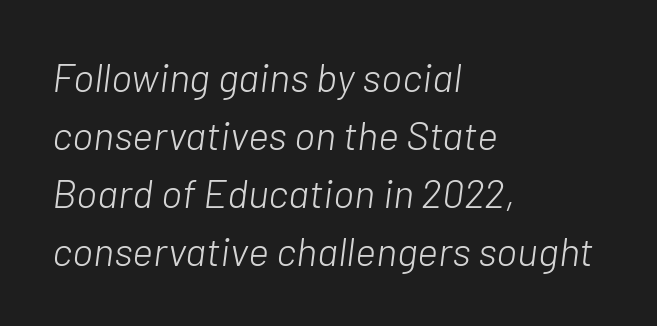
Q: Is the text bold? A: No.
Q: Is the text italic (slanted)? A: Yes, it leans right by about 7 degrees.
Q: Is the text underlined? A: No.
Q: How is the paragraph aligned? A: Left-aligned.
Q: Is the spacing between letters normal or unusually wide? A: Normal.
Q: Is the spacing between lines tight, normal or loose? A: Normal.
Q: Width (condensed, normal, or wide)? A: Normal.
Q: Stroke contrast? A: Low.
Q: x-height? A: Medium.
Q: Monospaced? A: No.
